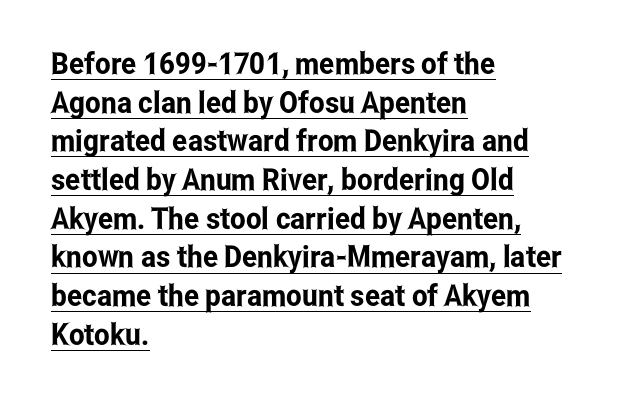
Baseline-to-baseline distance is the conventional proportion of letter height. Is the block centered? No — it sits flush against the left margin. Like a heading marked for emphasis, these lines bear an underscore. In terms of letterform style, serifs are entirely absent.
